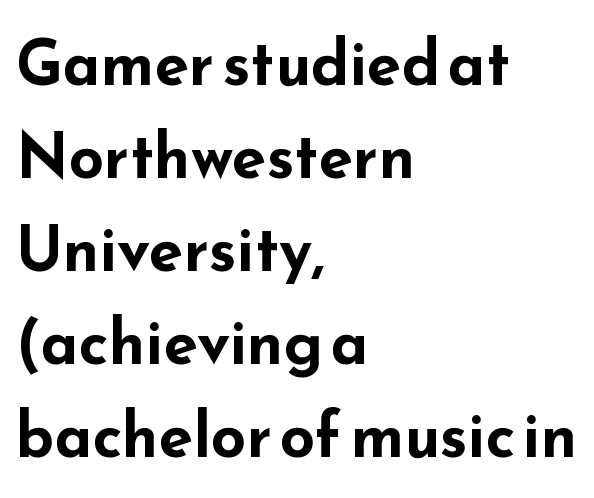
{"serif": "no", "italic": "no", "bold": "yes", "weight": "bold", "width": "wide", "stroke_contrast": "low", "x_height": "small", "monospaced": "no", "underline": "no", "align": "left", "line_spacing": "normal", "line_spacing_ratio": 1.5, "letter_spacing": "normal", "letter_spacing_em": 0.0, "glyph_px": 62}
